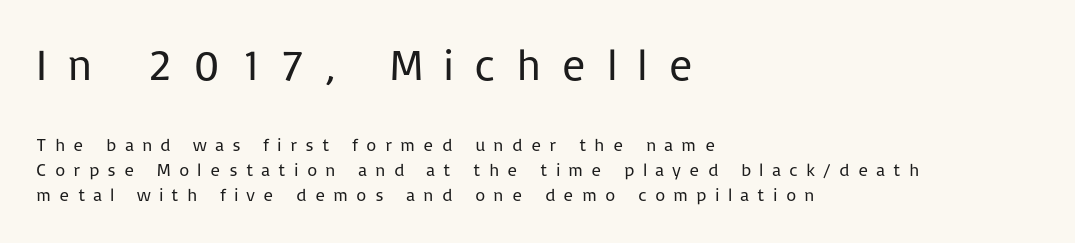
The image shows 44 px regular-weight sans-serif type, upright; set left-aligned, normal line spacing (1.4x), unusually wide letter spacing (+0.45 em), not underlined; the first (top) block is 2.44x larger; low stroke contrast and a medium x-height.
